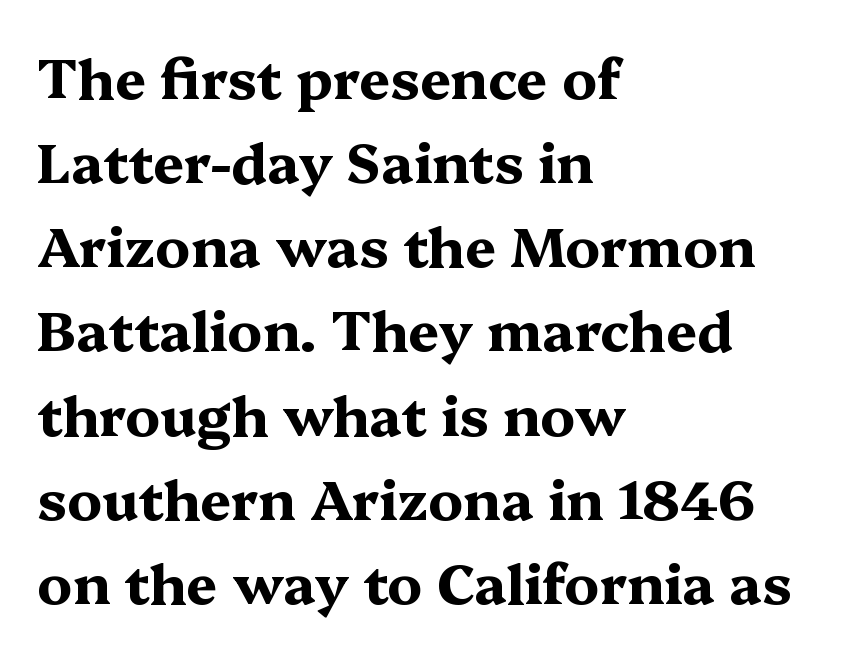
Q: Is the text bold? A: Yes.
Q: Is the text italic (slanted)? A: No, it is upright.
Q: Is the typeface a serif or a sans-serif typeface? A: Serif.
Q: Is the text underlined? A: No.
Q: How is the paragraph aligned? A: Left-aligned.
Q: Is the spacing between letters normal or unusually wide? A: Normal.
Q: Is the spacing between lines tight, normal or loose? A: Normal.
Q: Width (condensed, normal, or wide)? A: Wide.
Q: Stroke contrast? A: Medium.
Q: x-height? A: Medium.
Q: Monospaced? A: No.
